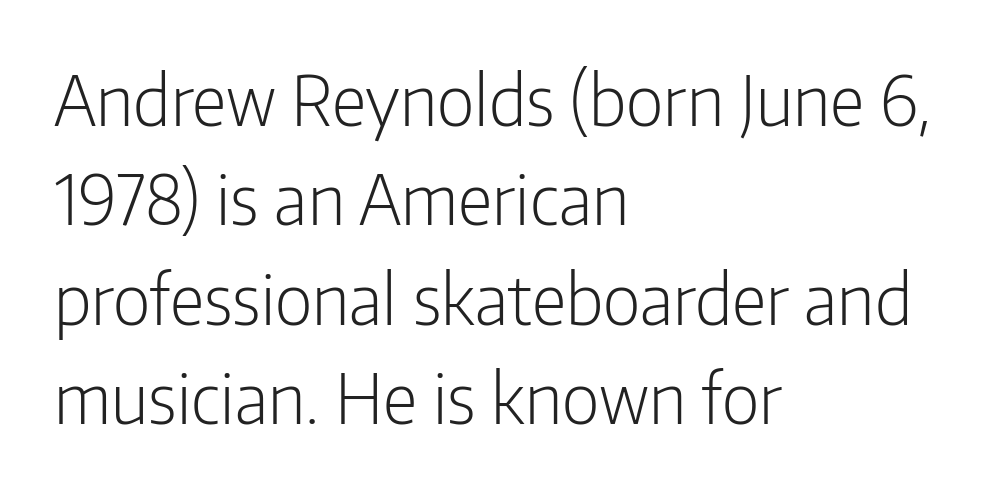
Q: Is the text bold? A: No.
Q: Is the text italic (slanted)? A: No, it is upright.
Q: Is the typeface a serif or a sans-serif typeface? A: Sans-serif.
Q: Is the text underlined? A: No.
Q: How is the paragraph aligned? A: Left-aligned.
Q: Is the spacing between letters normal or unusually wide? A: Normal.
Q: Is the spacing between lines tight, normal or loose? A: Normal.
Q: Width (condensed, normal, or wide)? A: Condensed.
Q: Stroke contrast? A: Low.
Q: x-height? A: Medium.
Q: Monospaced? A: No.
